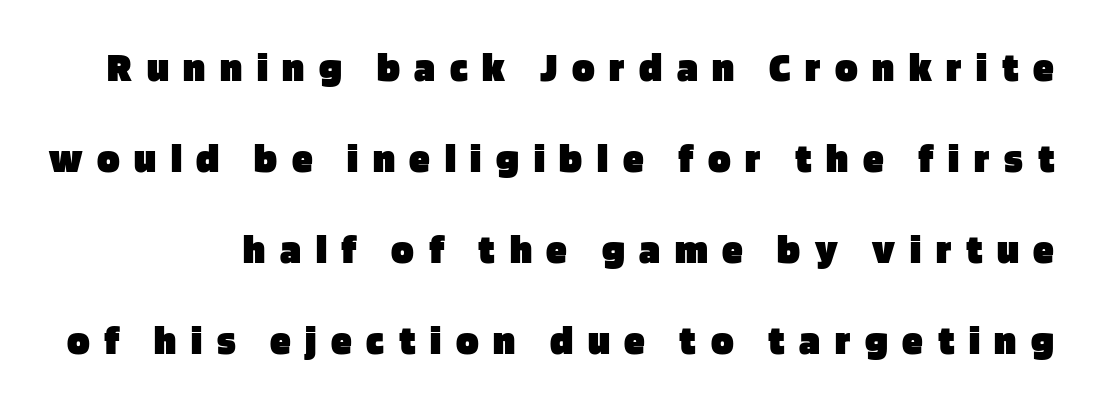
{"serif": "no", "italic": "no", "bold": "yes", "weight": "heavy", "width": "normal", "stroke_contrast": "low", "x_height": "large", "monospaced": "no", "underline": "no", "line_spacing": "loose", "line_spacing_ratio": 2.17, "letter_spacing": "wide", "letter_spacing_em": 0.35, "glyph_px": 42}
